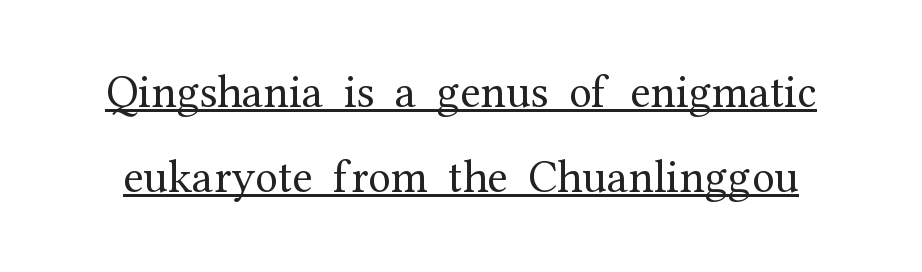
Q: Is the text bold? A: No.
Q: Is the text italic (slanted)? A: No, it is upright.
Q: Is the typeface a serif or a sans-serif typeface? A: Serif.
Q: Is the text underlined? A: Yes.
Q: Is the spacing between letters normal or unusually wide? A: Normal.
Q: Width (condensed, normal, or wide)? A: Normal.
Q: Stroke contrast? A: Medium.
Q: x-height? A: Medium.
Q: Monospaced? A: No.
